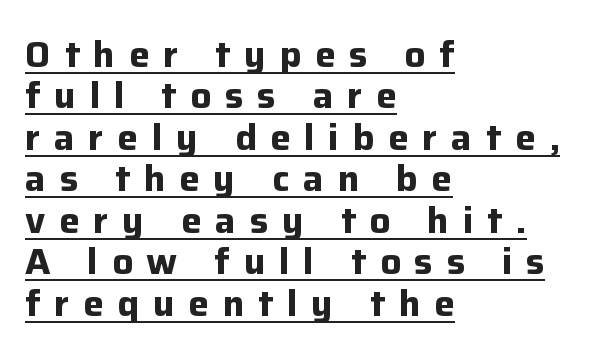
{"serif": "no", "italic": "no", "bold": "yes", "weight": "bold", "width": "normal", "stroke_contrast": "low", "x_height": "medium", "monospaced": "no", "underline": "yes", "align": "left", "line_spacing": "tight", "line_spacing_ratio": 1.12, "letter_spacing": "wide", "letter_spacing_em": 0.37, "glyph_px": 37}
